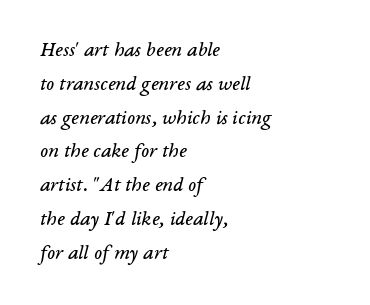
Every row of glyphs begins at an identical x-position on the left. Compared with a typical body face, this is equally light or lighter still. Horizontal bands of white between lines are of average thickness. The passage shown has conventional tracking throughout.
